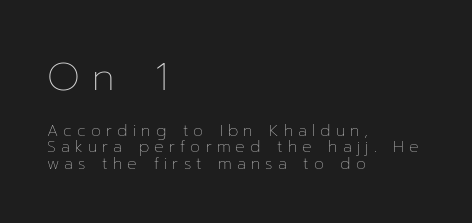
These lines were composed using upright roman letters. In CSS terms this would be text-align: left. These lines are rendered in a variable-pitch font. Glance below the letters and you will spot only blank space. Look at the tracking — it's clearly loosened, letters drifting apart.
